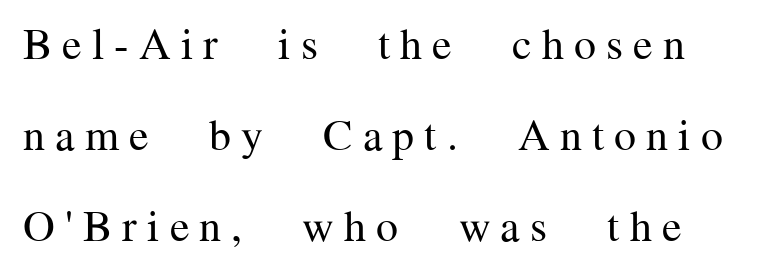
{"serif": "yes", "italic": "no", "bold": "no", "weight": "regular", "width": "normal", "stroke_contrast": "medium", "x_height": "medium", "monospaced": "no", "underline": "no", "align": "left", "line_spacing": "loose", "line_spacing_ratio": 2.07, "letter_spacing": "wide", "letter_spacing_em": 0.23, "glyph_px": 44}
